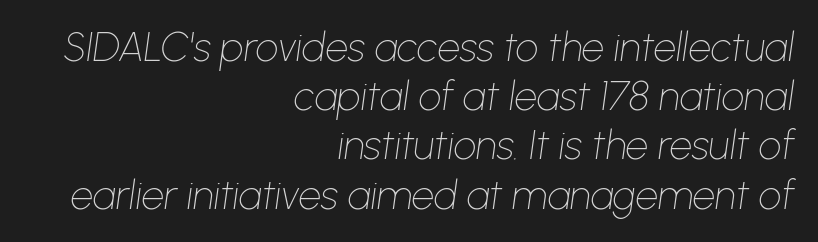
The rendering anchors every line to the right-hand side. Plain, unruled lines of type. Stroke mass is kept to a normal reading level or below. This sample has the flowing, uneven cadence of proportional lettering. A typesetter would mark this as italic. Look at the tracking — it's just the regular setting, nothing added.
